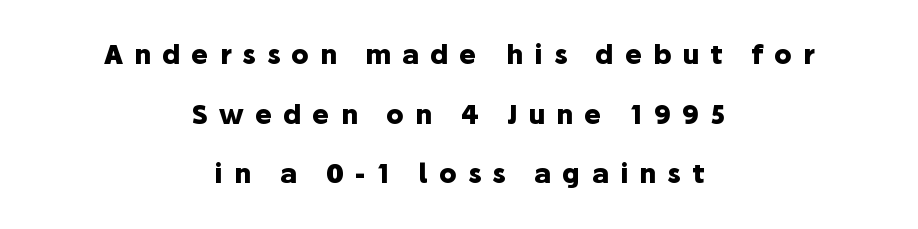
{"italic": "no", "bold": "yes", "underline": "no", "align": "center", "line_spacing": "loose", "line_spacing_ratio": 2.29, "letter_spacing": "wide", "letter_spacing_em": 0.43, "glyph_px": 26}
